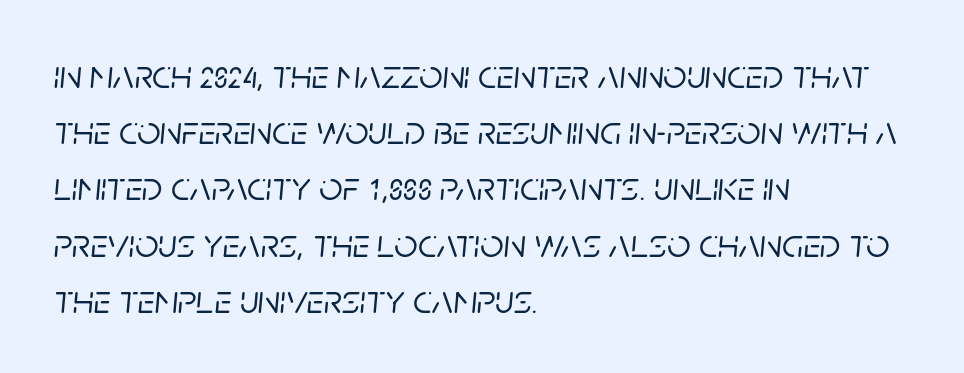
The image shows 41 px text type, italic (leaning right); set left-aligned, normal line spacing (1.37x), normal letter spacing, not underlined; low stroke contrast and a large x-height.
